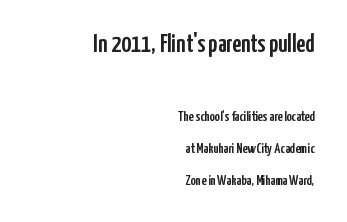
The image shows 25 px text type, upright; set right-aligned, loose line spacing (2.29x), normal letter spacing, not underlined; the first (top) block is 1.79x larger.
